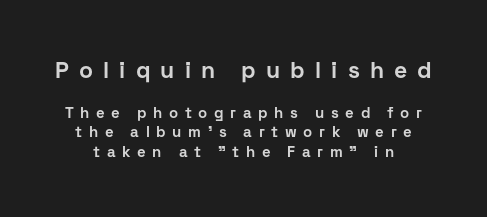
Substantial extra tracking has been applied to these lines. The more generous point size was reserved for the upper chunk. The rendering uses a moderate line-height, typical for paragraphs. The font's upright variant was chosen for this text.
